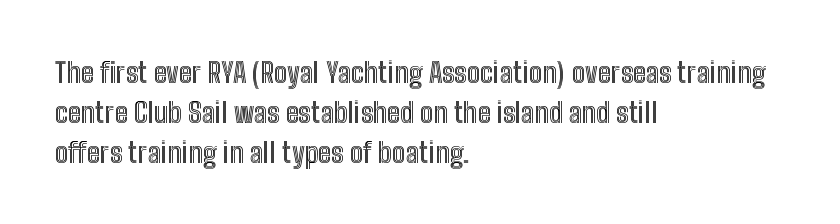
Nobody drew a line under any word here. Words appear dense and cohesive because spacing is normal. Looks like regular typesetting: each glyph gets only the width it needs. Whoever set this chose a conventional vertical rhythm. Horizontal alignment here is leftward, the default for most running prose.
